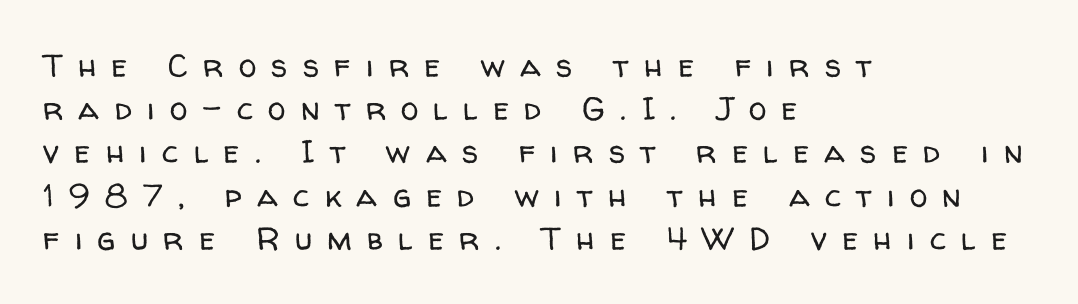
Q: Is the text bold? A: No.
Q: Is the text italic (slanted)? A: No, it is upright.
Q: Is the typeface a serif or a sans-serif typeface? A: Sans-serif.
Q: Is the text underlined? A: No.
Q: How is the paragraph aligned? A: Left-aligned.
Q: Is the spacing between letters normal or unusually wide? A: Unusually wide.
Q: Is the spacing between lines tight, normal or loose? A: Normal.
Q: Width (condensed, normal, or wide)? A: Normal.
Q: Stroke contrast? A: Low.
Q: x-height? A: Medium.
Q: Monospaced? A: No.
